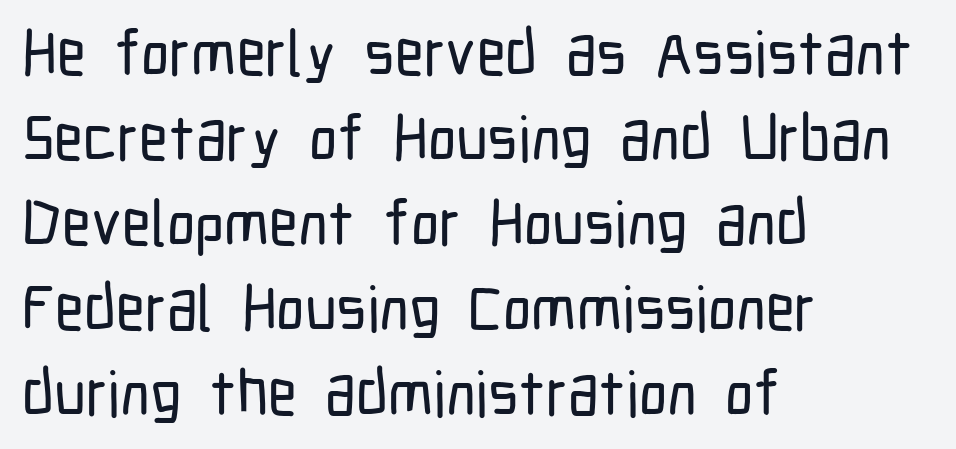
{"serif": "no", "italic": "no", "width": "condensed", "stroke_contrast": "low", "x_height": "medium", "monospaced": "no", "underline": "no", "align": "left", "line_spacing": "normal", "line_spacing_ratio": 1.35, "letter_spacing": "normal", "letter_spacing_em": 0.0, "glyph_px": 63}
